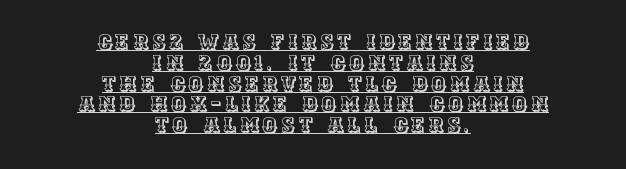
Q: Is the text italic (slanted)? A: No, it is upright.
Q: Is the text underlined? A: Yes.
Q: How is the paragraph aligned? A: Centered.
Q: Is the spacing between lines tight, normal or loose? A: Tight.
